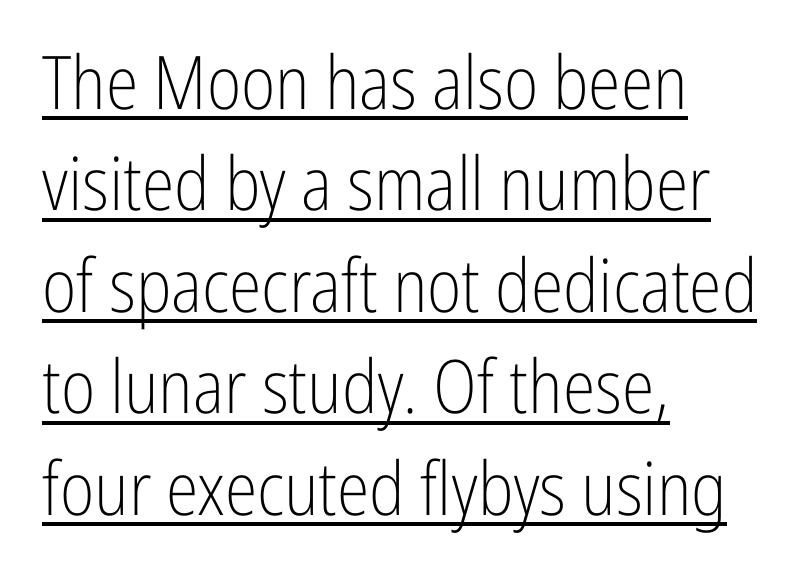
Q: Is the text bold? A: No.
Q: Is the text italic (slanted)? A: No, it is upright.
Q: Is the typeface a serif or a sans-serif typeface? A: Sans-serif.
Q: Is the text underlined? A: Yes.
Q: How is the paragraph aligned? A: Left-aligned.
Q: Is the spacing between letters normal or unusually wide? A: Normal.
Q: Is the spacing between lines tight, normal or loose? A: Normal.
Q: Width (condensed, normal, or wide)? A: Condensed.
Q: Stroke contrast? A: Low.
Q: x-height? A: Medium.
Q: Monospaced? A: No.
